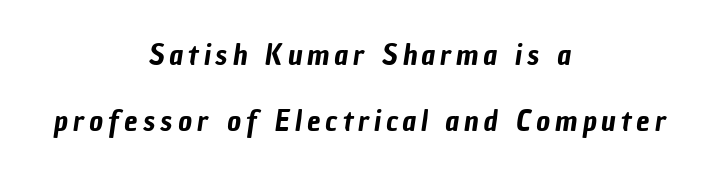
Q: Is the typeface a serif or a sans-serif typeface? A: Sans-serif.
Q: Is the text underlined? A: No.
Q: How is the paragraph aligned? A: Centered.
Q: Is the spacing between lines tight, normal or loose? A: Loose.
Q: Width (condensed, normal, or wide)? A: Condensed.
Q: Stroke contrast? A: Low.
Q: x-height? A: Medium.
Q: Monospaced? A: No.
